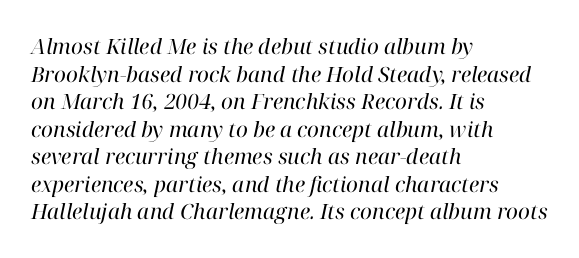
The image shows 21 px text type, italic (leaning right); set left-aligned, normal line spacing (1.31x), normal letter spacing, not underlined.
